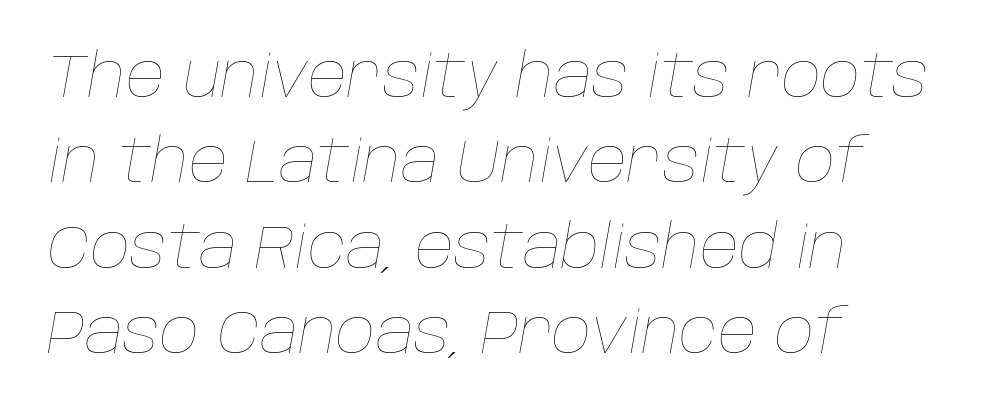
{"italic": "yes", "lean": "right", "slant_degrees": 10, "bold": "no", "weight": "thin", "width": "normal", "stroke_contrast": "low", "x_height": "large", "monospaced": "no", "underline": "no", "align": "left", "line_spacing": "normal", "line_spacing_ratio": 1.4, "letter_spacing": "normal", "letter_spacing_em": 0.0, "glyph_px": 61}
